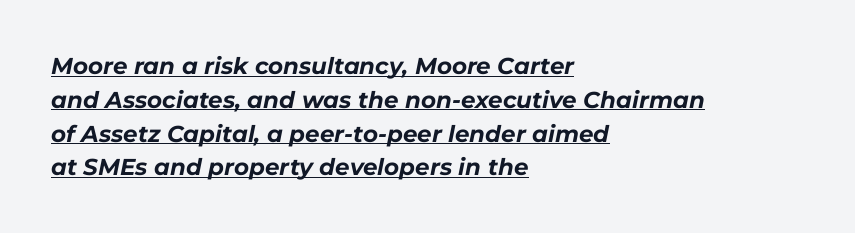
Q: Is the text bold? A: Yes.
Q: Is the text italic (slanted)? A: Yes, it leans right by about 11 degrees.
Q: Is the text underlined? A: Yes.
Q: How is the paragraph aligned? A: Left-aligned.
Q: Is the spacing between letters normal or unusually wide? A: Normal.
Q: Is the spacing between lines tight, normal or loose? A: Normal.
